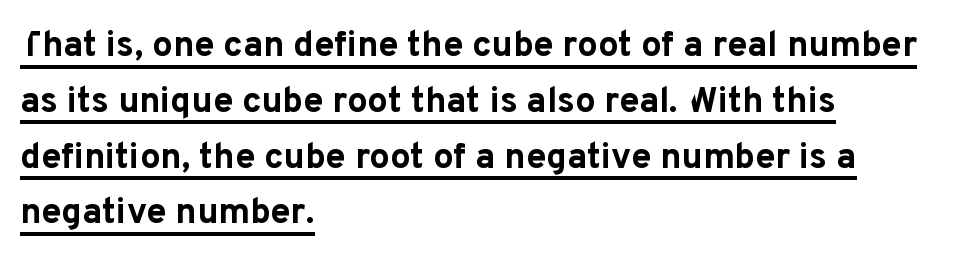
{"serif": "no", "italic": "no", "bold": "yes", "weight": "bold", "width": "normal", "stroke_contrast": "low", "x_height": "medium", "monospaced": "no", "underline": "yes", "align": "left", "line_spacing": "normal", "line_spacing_ratio": 1.55, "letter_spacing": "normal", "letter_spacing_em": 0.0, "glyph_px": 36}
